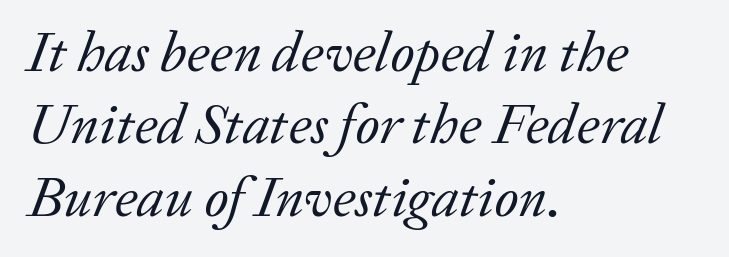
{"serif": "yes", "italic": "yes", "lean": "right", "slant_degrees": 20, "bold": "no", "weight": "regular", "width": "normal", "stroke_contrast": "low", "x_height": "medium", "monospaced": "no", "underline": "no", "align": "left", "line_spacing": "normal", "line_spacing_ratio": 1.27, "letter_spacing": "normal", "letter_spacing_em": 0.0, "glyph_px": 57}
